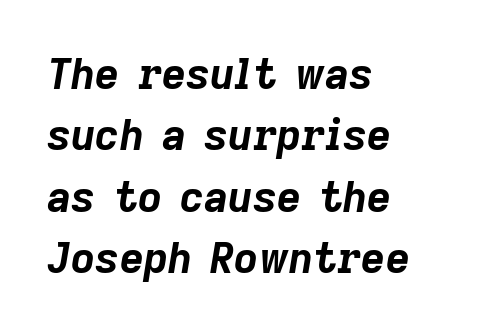
The image shows 42 px bold type, italic (leaning right); set left-aligned, normal line spacing (1.46x), normal letter spacing, not underlined; low stroke contrast and a medium x-height.
